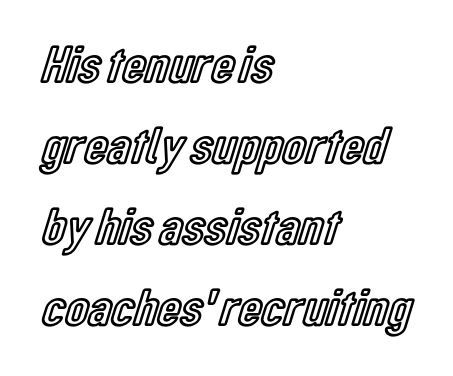
Q: Is the text italic (slanted)? A: Yes.
Q: Is the text underlined? A: No.
Q: How is the paragraph aligned? A: Left-aligned.
Q: Is the spacing between letters normal or unusually wide? A: Normal.
Q: Is the spacing between lines tight, normal or loose? A: Normal.
Q: Width (condensed, normal, or wide)? A: Condensed.
Q: x-height? A: Medium.
Q: Monospaced? A: No.
